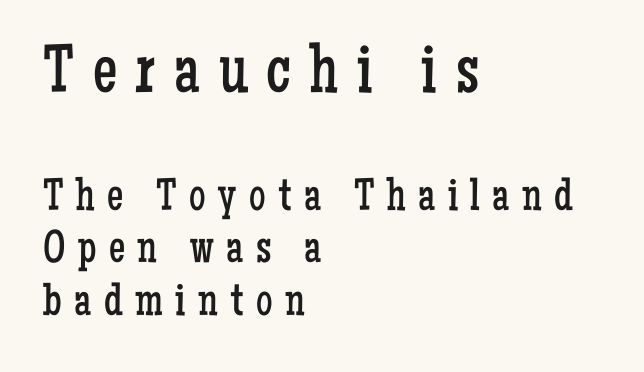
Q: Is the text bold? A: No.
Q: Is the text italic (slanted)? A: No, it is upright.
Q: Is the typeface a serif or a sans-serif typeface? A: Serif.
Q: Is the text underlined? A: No.
Q: How is the paragraph aligned? A: Left-aligned.
Q: Is the spacing between letters normal or unusually wide? A: Unusually wide.
Q: Is the spacing between lines tight, normal or loose? A: Tight.
Q: Which block of text is set in a larger size, the first (top) or the second (bottom)? A: The first (top) one.
Q: Width (condensed, normal, or wide)? A: Condensed.
Q: Stroke contrast? A: Low.
Q: x-height? A: Medium.
Q: Monospaced? A: No.
